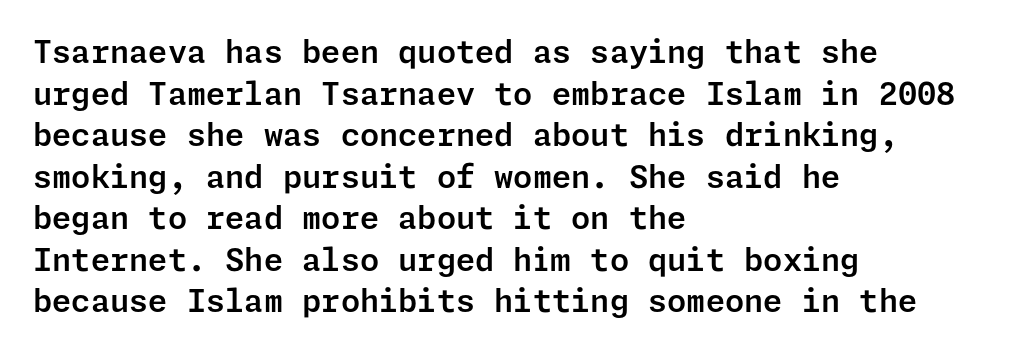
Q: Is the text italic (slanted)? A: No, it is upright.
Q: Is the typeface a serif or a sans-serif typeface? A: Sans-serif.
Q: Is the text underlined? A: No.
Q: How is the paragraph aligned? A: Left-aligned.
Q: Is the spacing between letters normal or unusually wide? A: Normal.
Q: Is the spacing between lines tight, normal or loose? A: Normal.
Q: Width (condensed, normal, or wide)? A: Normal.
Q: Stroke contrast? A: Low.
Q: x-height? A: Medium.
